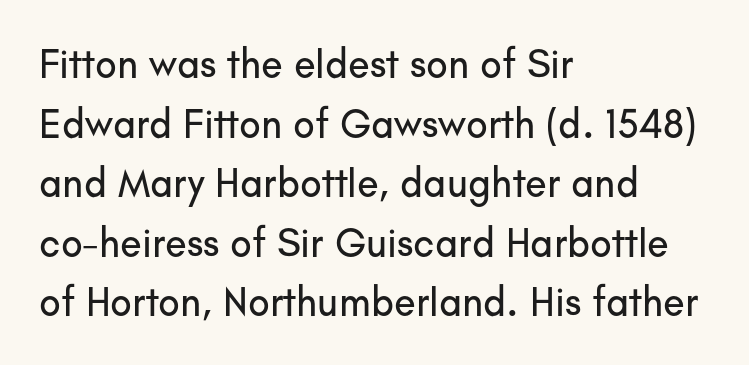
The image shows 40 px sans-serif type, upright; set left-aligned, normal line spacing (1.49x), normal letter spacing, not underlined; low stroke contrast and a small x-height.
